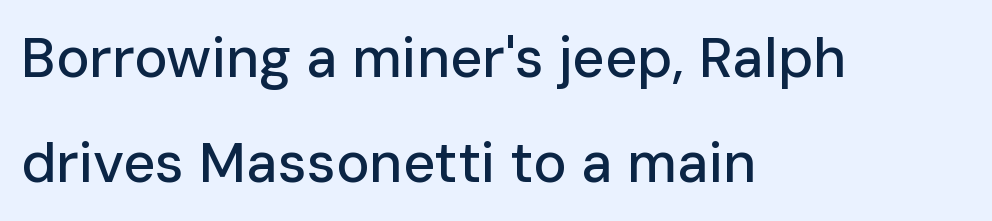
The typography opts for an upright posture over an oblique one. You could call the tracking neutral — neither tight nor loose. No feet cap the strokes, marking this as sans-serif type. The lines are quadded left. The glyphs are unaccompanied by any horizontal stroke below them.
